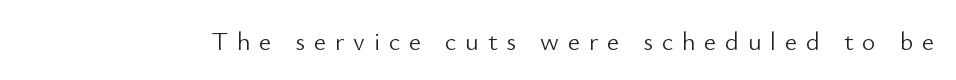
The image shows 26 px text type, upright; set unusually wide letter spacing (+0.34 em), not underlined.
